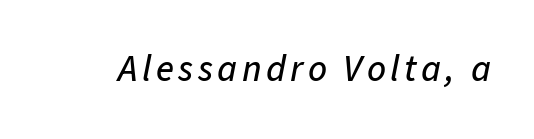
This sample uses an oblique cut, with every glyph tilted off the vertical. Varying glyph widths throughout — classic text-font behaviour. Any mark beneath the type? The region is blank.
